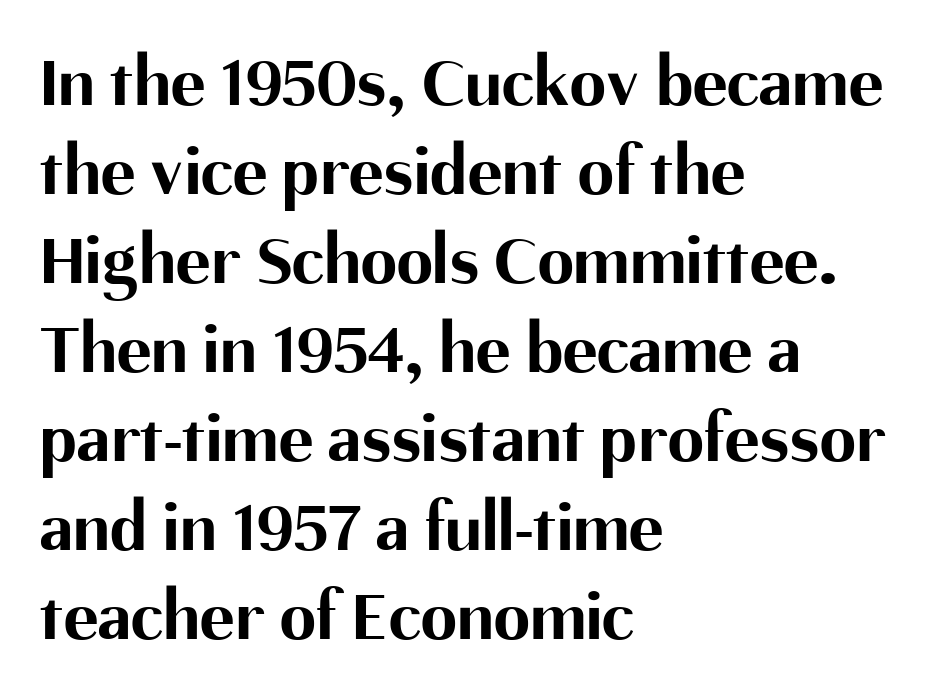
{"serif": "no", "italic": "no", "bold": "yes", "weight": "bold", "width": "normal", "stroke_contrast": "medium", "x_height": "medium", "monospaced": "no", "underline": "no", "align": "left", "line_spacing_ratio": 1.22, "letter_spacing": "normal", "letter_spacing_em": 0.0, "glyph_px": 73}
